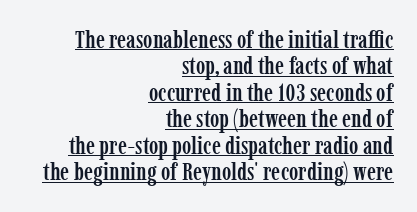
{"italic": "no", "underline": "yes", "align": "right", "line_spacing": "tight", "line_spacing_ratio": 1.06, "letter_spacing": "normal", "letter_spacing_em": 0.0, "glyph_px": 25}
